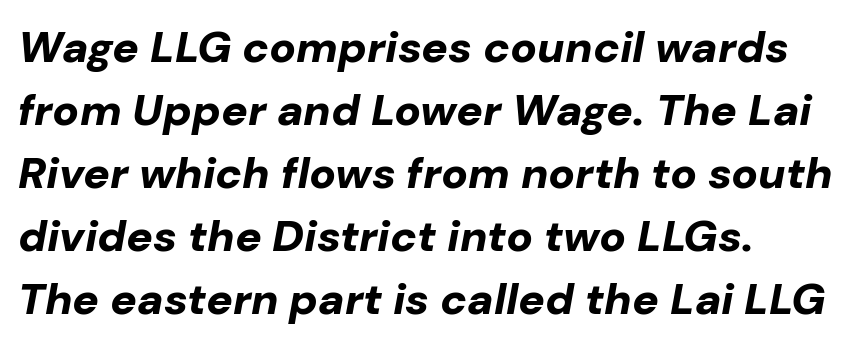
Each letter keeps its own natural width here, so spacing adapts to shape. The foot of each line stays bare and open. Nothing unusual about the tracking: characters are spaced as the font intends. Compared with ordinary roman type, these characters are visibly tilted. How would I describe the line gaps? Plain and ordinary. Emphasis by weight is at full strength: bold.
